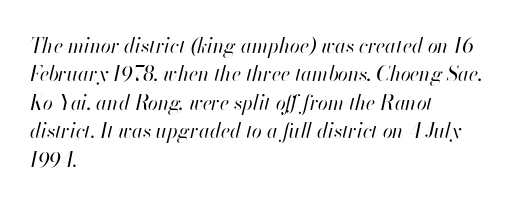
The image shows 20 px text type, italic (leaning right); set left-aligned, normal line spacing (1.42x), normal letter spacing, not underlined.
